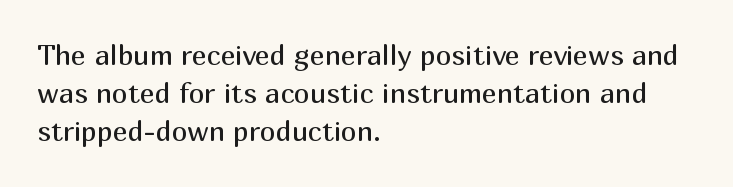
The image shows 28 px regular-weight sans-serif type, upright; set left-aligned, normal line spacing (1.36x), normal letter spacing, not underlined; medium stroke contrast and a medium x-height.
